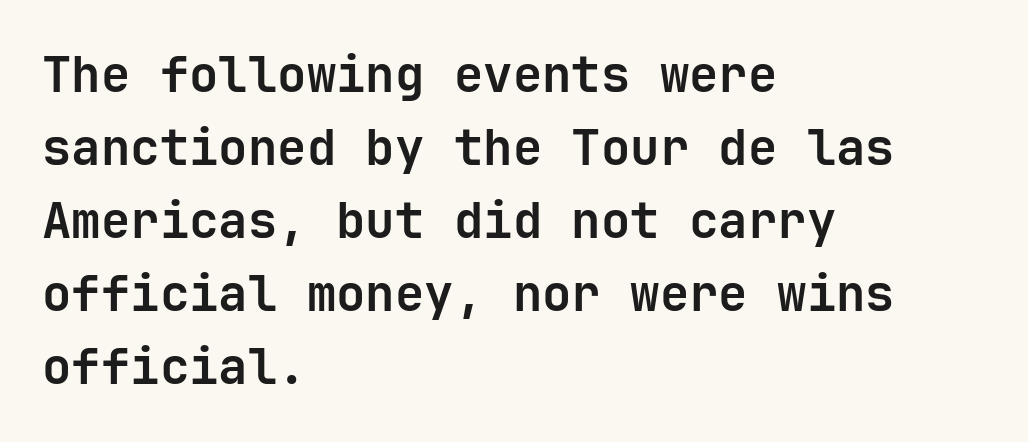
{"serif": "no", "italic": "no", "bold": "yes", "weight": "bold", "width": "normal", "stroke_contrast": "low", "x_height": "medium", "monospaced": "yes", "underline": "no", "align": "left", "line_spacing": "normal", "line_spacing_ratio": 1.49, "letter_spacing": "normal", "letter_spacing_em": 0.0, "glyph_px": 49}
